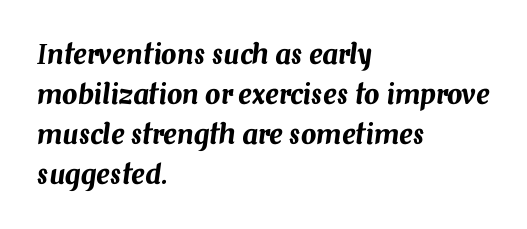
The image shows 27 px text type, italic (leaning right); set left-aligned, normal line spacing (1.48x), normal letter spacing, not underlined.
